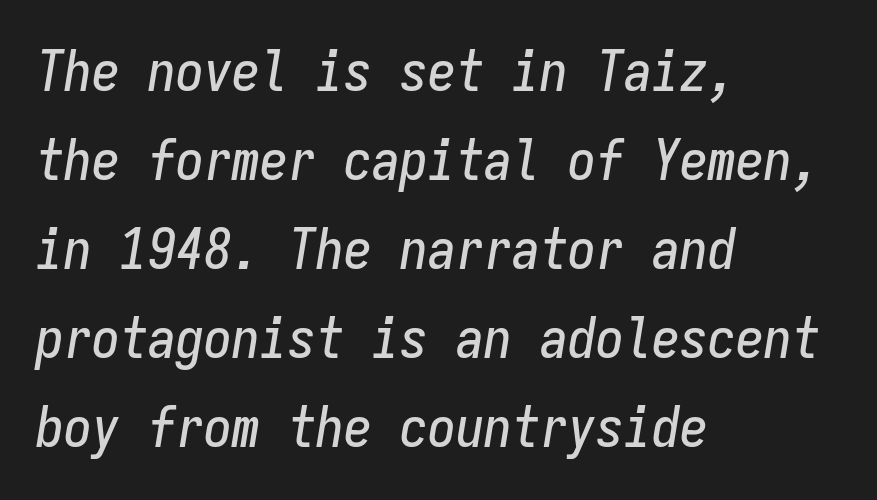
The image shows 56 px condensed type, italic (leaning right), monospaced; set left-aligned, normal line spacing (1.59x), normal letter spacing, not underlined; low stroke contrast and a medium x-height.
